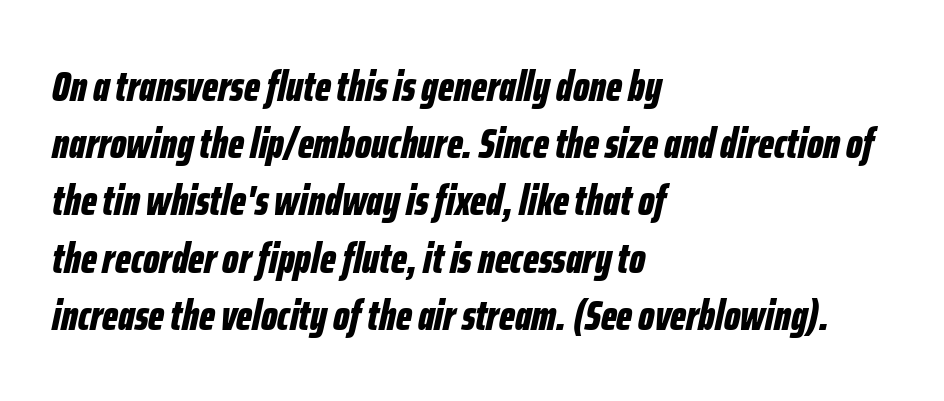
The image shows 43 px bold, condensed type, italic (leaning right); set left-aligned, normal line spacing (1.33x), normal letter spacing, not underlined; low stroke contrast and a medium x-height.
